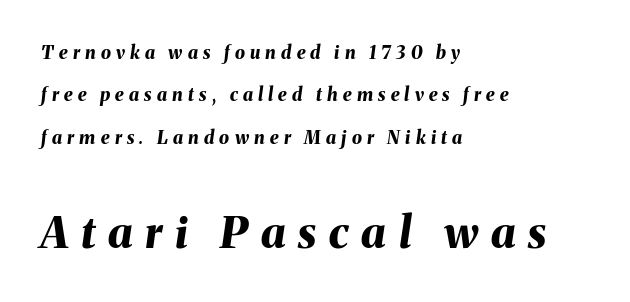
The image shows 44 px bold type, italic (leaning right); set left-aligned, loose line spacing (2.36x), unusually wide letter spacing (+0.29 em), not underlined; the second (bottom) block is 2.44x larger; medium stroke contrast and a medium x-height.
